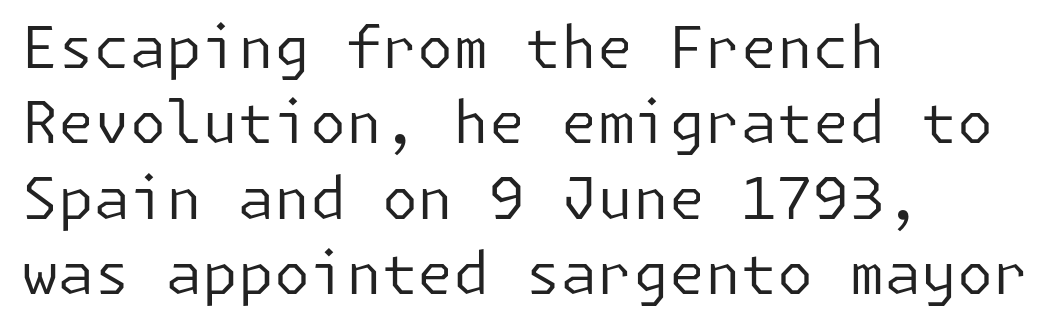
The image shows 58 px regular-weight sans-serif type, upright; set left-aligned, normal line spacing (1.3x), normal letter spacing, not underlined; low stroke contrast and a medium x-height.
